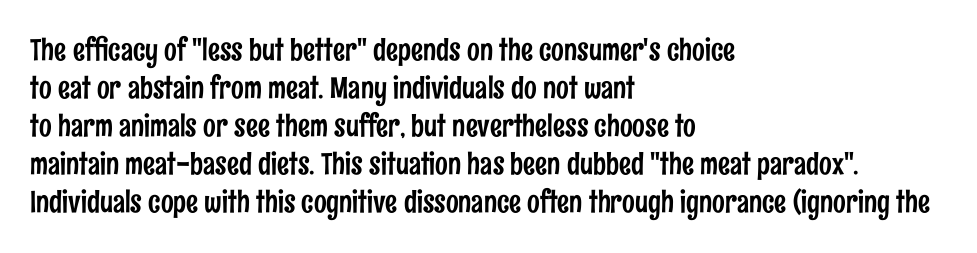
The letters advance in unequal steps, a hallmark of proportional type. Is the letter spacing exaggerated? No — it looks like the ordinary default. Examine the stroke ends and you'll find no serifs. Does the lettering tilt? It doesn't — this is upright. Unmarked baselines from the first word to the last.
